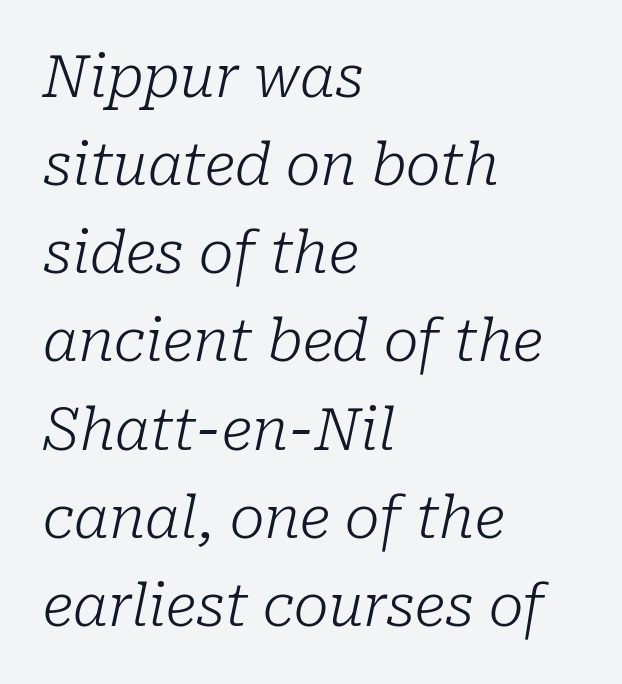
Q: Is the text bold? A: No.
Q: Is the text italic (slanted)? A: Yes, it leans right by about 10 degrees.
Q: Is the typeface a serif or a sans-serif typeface? A: Serif.
Q: Is the text underlined? A: No.
Q: How is the paragraph aligned? A: Left-aligned.
Q: Is the spacing between letters normal or unusually wide? A: Normal.
Q: Is the spacing between lines tight, normal or loose? A: Normal.
Q: Width (condensed, normal, or wide)? A: Normal.
Q: Stroke contrast? A: Low.
Q: x-height? A: Medium.
Q: Monospaced? A: No.
